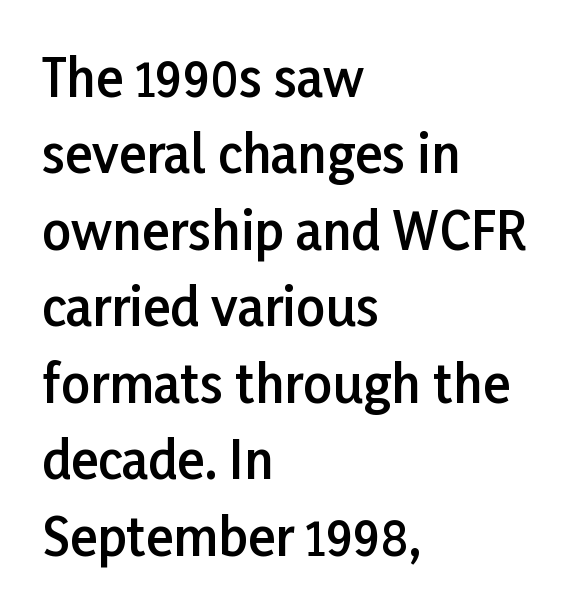
Q: Is the text bold? A: Semi-bold.
Q: Is the text italic (slanted)? A: No, it is upright.
Q: Is the typeface a serif or a sans-serif typeface? A: Sans-serif.
Q: Is the text underlined? A: No.
Q: How is the paragraph aligned? A: Left-aligned.
Q: Is the spacing between letters normal or unusually wide? A: Normal.
Q: Is the spacing between lines tight, normal or loose? A: Normal.
Q: Width (condensed, normal, or wide)? A: Normal.
Q: Stroke contrast? A: Low.
Q: x-height? A: Medium.
Q: Monospaced? A: No.
